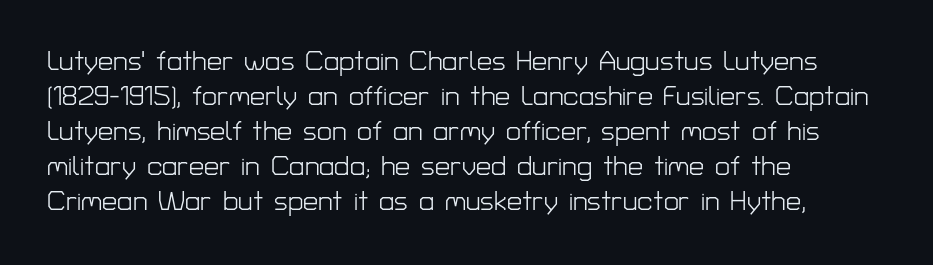
Q: Is the text bold? A: No.
Q: Is the text italic (slanted)? A: No, it is upright.
Q: Is the text underlined? A: No.
Q: How is the paragraph aligned? A: Left-aligned.
Q: Is the spacing between letters normal or unusually wide? A: Normal.
Q: Is the spacing between lines tight, normal or loose? A: Normal.
